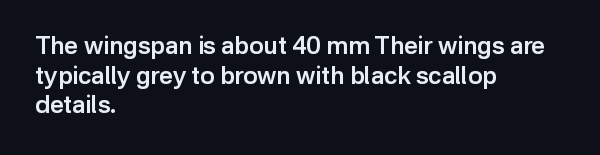
Q: Is the text bold? A: Semi-bold.
Q: Is the text italic (slanted)? A: No, it is upright.
Q: Is the text underlined? A: No.
Q: How is the paragraph aligned? A: Left-aligned.
Q: Is the spacing between letters normal or unusually wide? A: Normal.
